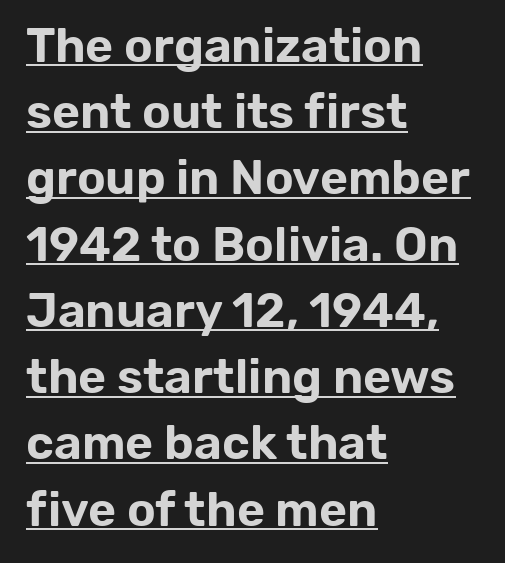
Q: Is the text italic (slanted)? A: No, it is upright.
Q: Is the typeface a serif or a sans-serif typeface? A: Sans-serif.
Q: Is the text underlined? A: Yes.
Q: How is the paragraph aligned? A: Left-aligned.
Q: Is the spacing between letters normal or unusually wide? A: Normal.
Q: Is the spacing between lines tight, normal or loose? A: Normal.
Q: Width (condensed, normal, or wide)? A: Normal.
Q: Stroke contrast? A: Low.
Q: x-height? A: Medium.
Q: Monospaced? A: No.
